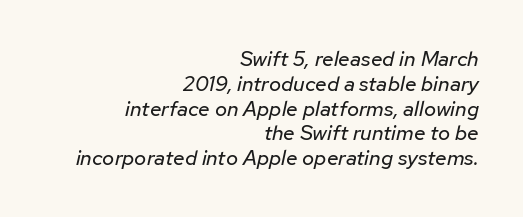
The image shows 21 px text type, italic (leaning right); set right-aligned, line spacing 1.18x, normal letter spacing, not underlined.
